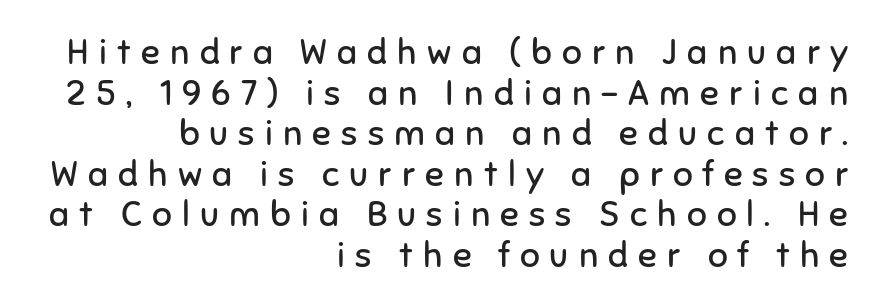
{"serif": "no", "italic": "no", "bold": "no", "weight": "regular", "width": "normal", "stroke_contrast": "low", "x_height": "medium", "monospaced": "no", "underline": "no", "align": "right", "line_spacing_ratio": 1.16, "letter_spacing": "wide", "letter_spacing_em": 0.29, "glyph_px": 35}
